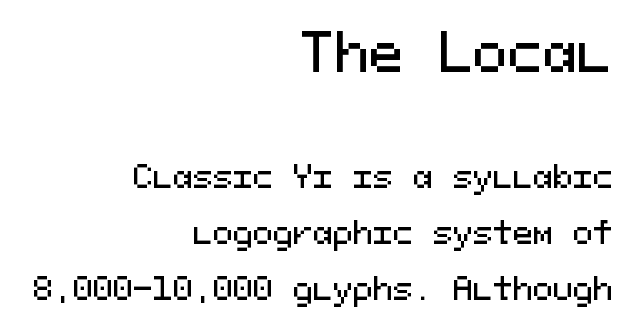
Q: Is the text italic (slanted)? A: No, it is upright.
Q: Is the typeface a serif or a sans-serif typeface? A: Sans-serif.
Q: Is the text underlined? A: No.
Q: How is the paragraph aligned? A: Right-aligned.
Q: Is the spacing between letters normal or unusually wide? A: Normal.
Q: Which block of text is set in a larger size, the first (top) or the second (bottom)? A: The first (top) one.
Q: Width (condensed, normal, or wide)? A: Normal.
Q: Stroke contrast? A: Medium.
Q: x-height? A: Medium.
Q: Monospaced? A: Yes.
